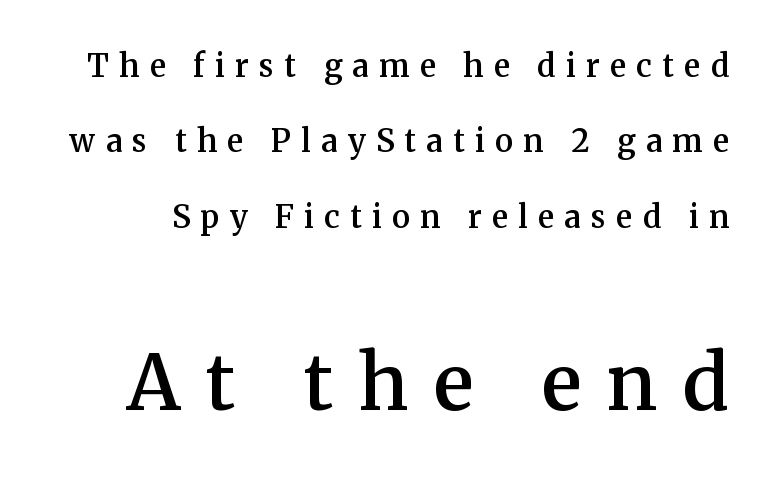
Q: Is the text bold? A: Semi-bold.
Q: Is the text italic (slanted)? A: No, it is upright.
Q: Is the typeface a serif or a sans-serif typeface? A: Serif.
Q: Is the text underlined? A: No.
Q: Is the spacing between letters normal or unusually wide? A: Unusually wide.
Q: Is the spacing between lines tight, normal or loose? A: Loose.
Q: Which block of text is set in a larger size, the first (top) or the second (bottom)? A: The second (bottom) one.
Q: Width (condensed, normal, or wide)? A: Normal.
Q: Stroke contrast? A: Medium.
Q: x-height? A: Medium.
Q: Monospaced? A: No.
